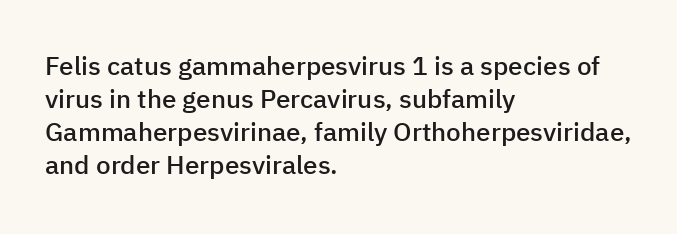
The space beneath each line is pristine and unruled. Notice how the stems are strictly vertical — no italics here. Weight: semibold (demi). Is the letter spacing exaggerated? No — it looks like the ordinary default. The line-height multiplier appears to be the usual default. Short and long lines alike share a common starting point at left.
